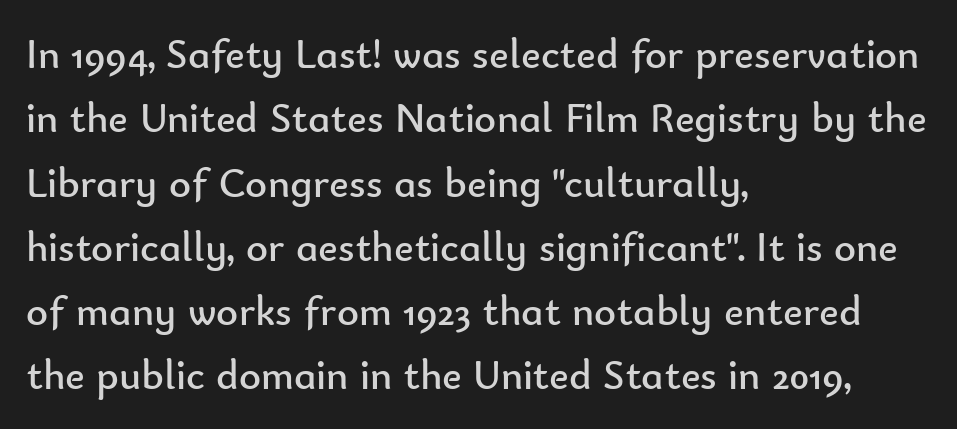
Q: Is the text bold? A: No.
Q: Is the text italic (slanted)? A: No, it is upright.
Q: Is the typeface a serif or a sans-serif typeface? A: Sans-serif.
Q: Is the text underlined? A: No.
Q: How is the paragraph aligned? A: Left-aligned.
Q: Is the spacing between letters normal or unusually wide? A: Normal.
Q: Is the spacing between lines tight, normal or loose? A: Normal.
Q: Width (condensed, normal, or wide)? A: Normal.
Q: Stroke contrast? A: Low.
Q: x-height? A: Small.
Q: Monospaced? A: No.
